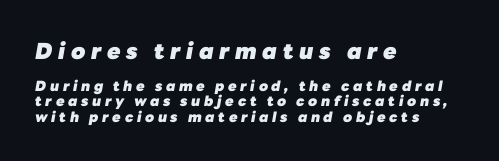
Q: Is the text bold? A: Yes.
Q: Is the text italic (slanted)? A: Yes, it leans right by about 10 degrees.
Q: Is the text underlined? A: No.
Q: How is the paragraph aligned? A: Left-aligned.
Q: Is the spacing between letters normal or unusually wide? A: Unusually wide.
Q: Is the spacing between lines tight, normal or loose? A: Tight.
Q: Which block of text is set in a larger size, the first (top) or the second (bottom)? A: The first (top) one.
